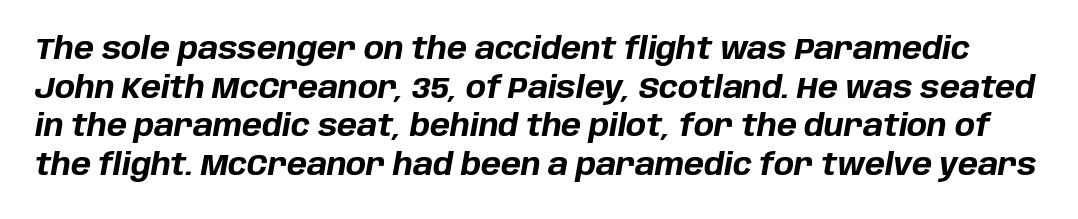
Q: Is the text bold? A: Yes.
Q: Is the text italic (slanted)? A: Yes, it leans right by about 10 degrees.
Q: Is the text underlined? A: No.
Q: Is the spacing between letters normal or unusually wide? A: Normal.
Q: Is the spacing between lines tight, normal or loose? A: Normal.
Q: Width (condensed, normal, or wide)? A: Normal.
Q: Stroke contrast? A: Low.
Q: x-height? A: Large.
Q: Monospaced? A: No.
